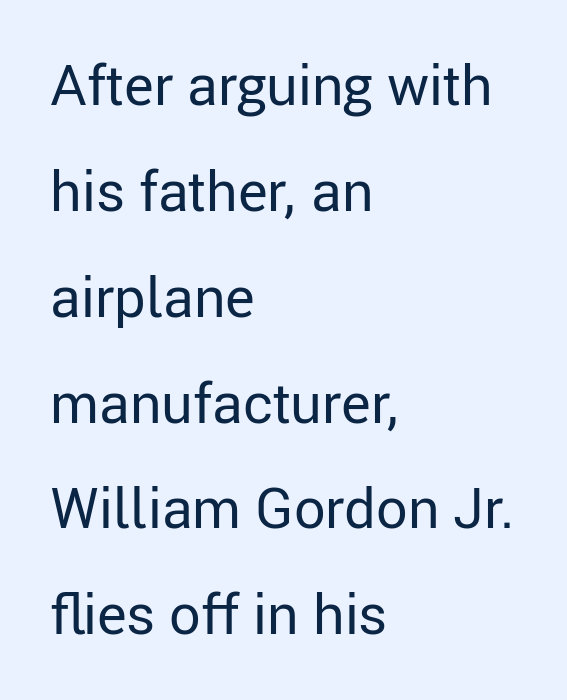
The image shows 56 px regular-weight sans-serif type, upright; set left-aligned, line spacing 1.89x, normal letter spacing, not underlined; low stroke contrast and a medium x-height.
